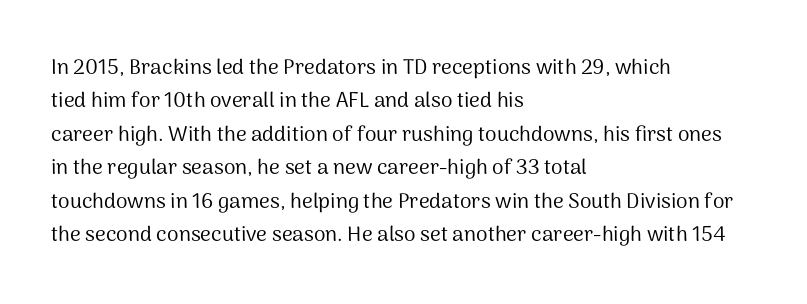
Q: Is the text bold? A: No.
Q: Is the text italic (slanted)? A: No, it is upright.
Q: Is the text underlined? A: No.
Q: How is the paragraph aligned? A: Left-aligned.
Q: Is the spacing between letters normal or unusually wide? A: Normal.
Q: Is the spacing between lines tight, normal or loose? A: Normal.
